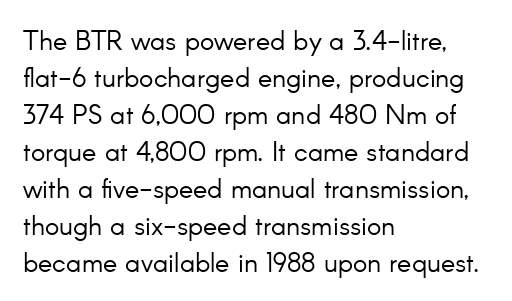
Q: Is the text bold? A: No.
Q: Is the text italic (slanted)? A: No, it is upright.
Q: Is the text underlined? A: No.
Q: How is the paragraph aligned? A: Left-aligned.
Q: Is the spacing between letters normal or unusually wide? A: Normal.
Q: Is the spacing between lines tight, normal or loose? A: Normal.
